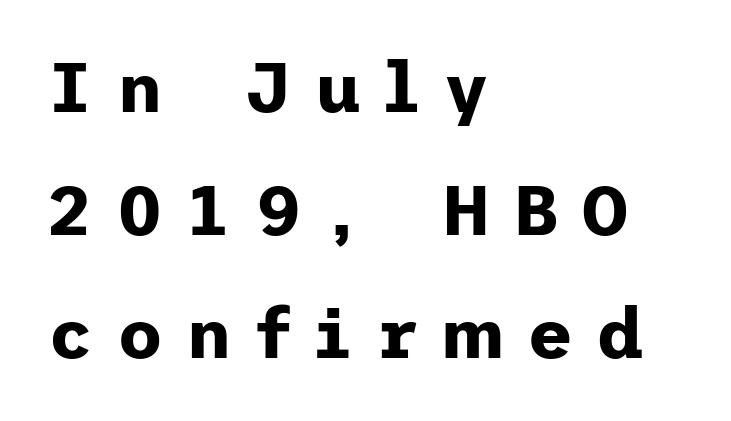
Q: Is the text bold? A: Yes.
Q: Is the text italic (slanted)? A: No, it is upright.
Q: Is the typeface a serif or a sans-serif typeface? A: Sans-serif.
Q: Is the text underlined? A: No.
Q: How is the paragraph aligned? A: Left-aligned.
Q: Is the spacing between letters normal or unusually wide? A: Unusually wide.
Q: Width (condensed, normal, or wide)? A: Normal.
Q: Stroke contrast? A: Low.
Q: x-height? A: Medium.
